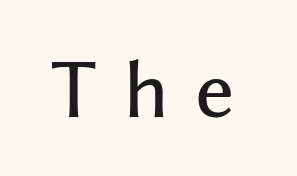
Display-style spreading of the glyphs; the letterfit is very open. Think of a printed novel: that variable character pitch is what you see here. Any mark beneath the type? The region is blank. Unlike italic type, these characters show no tilt at all. The letters carry no serifs — their stems end cleanly without finishing strokes.
